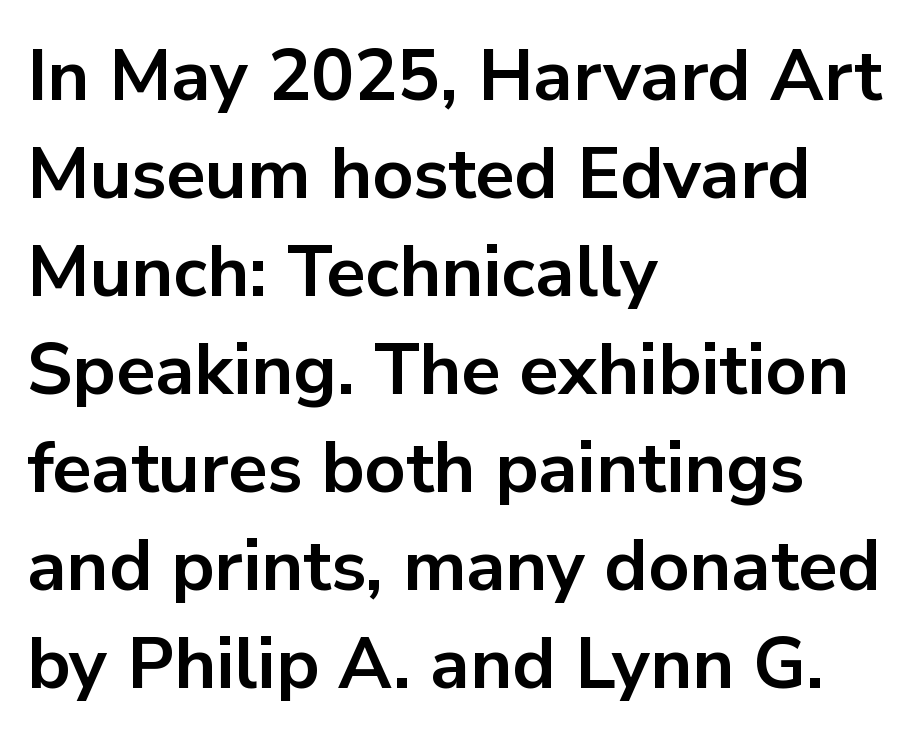
The rendering shows plain stroke endings on the letterforms — a sans-serif design. Line beginnings align vertically; line endings do not. Tracking here is standard; glyphs follow each other at the usual distance. The face used here is proportionally spaced, like ordinary book or web type. No word sits above an underline.
